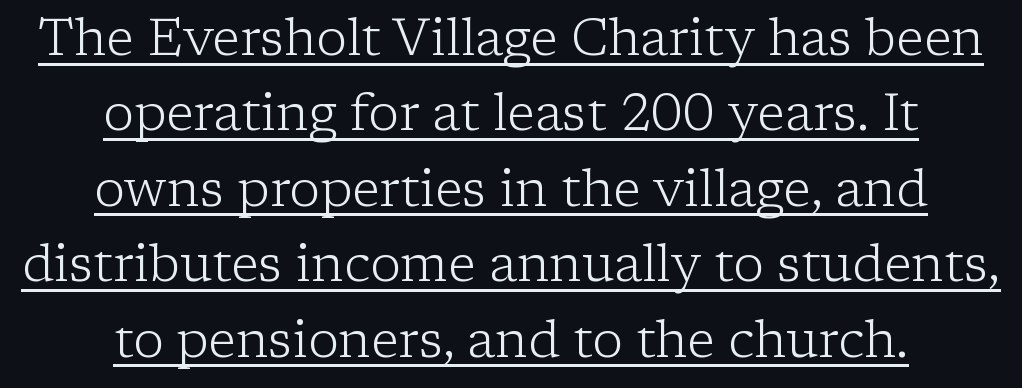
Old-style or modern, the face here clearly has serifs. Looks like regular typesetting: each glyph gets only the width it needs. Caption: multi-line text, centered on the measure. The typesetter has applied underlining to the passage shown.
